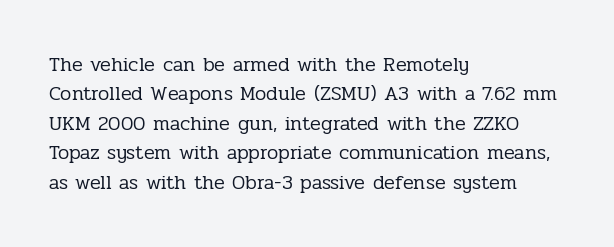
{"italic": "no", "bold": "no", "underline": "no", "align": "left", "line_spacing": "normal", "line_spacing_ratio": 1.47, "letter_spacing": "normal", "letter_spacing_em": 0.0, "glyph_px": 20}
